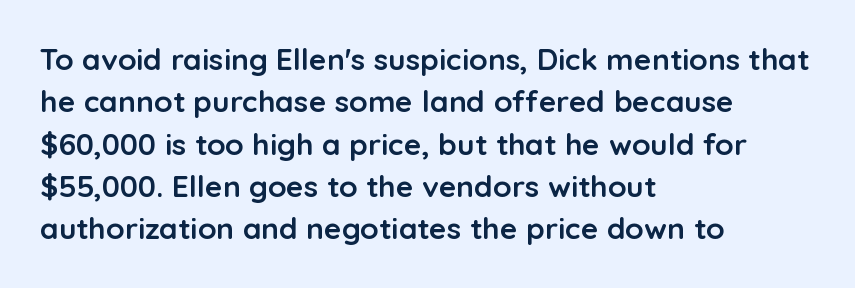
Unlike italic type, these characters show no tilt at all. What stands out about the letter spacing? Nothing — it is the standard amount. Type style note: lacks serifs. The passage is arranged the way most books set body copy — flush left. Looks like regular typesetting: each glyph gets only the width it needs. As a designer I'd log this as weight 700, bold.
